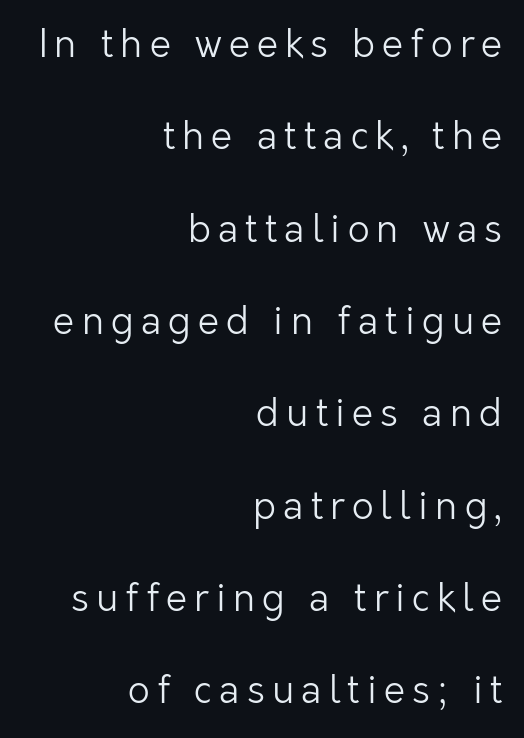
Q: Is the text bold? A: No.
Q: Is the text italic (slanted)? A: No, it is upright.
Q: Is the typeface a serif or a sans-serif typeface? A: Sans-serif.
Q: Is the text underlined? A: No.
Q: How is the paragraph aligned? A: Right-aligned.
Q: Is the spacing between lines tight, normal or loose? A: Loose.
Q: Width (condensed, normal, or wide)? A: Normal.
Q: Stroke contrast? A: Low.
Q: x-height? A: Medium.
Q: Monospaced? A: No.
